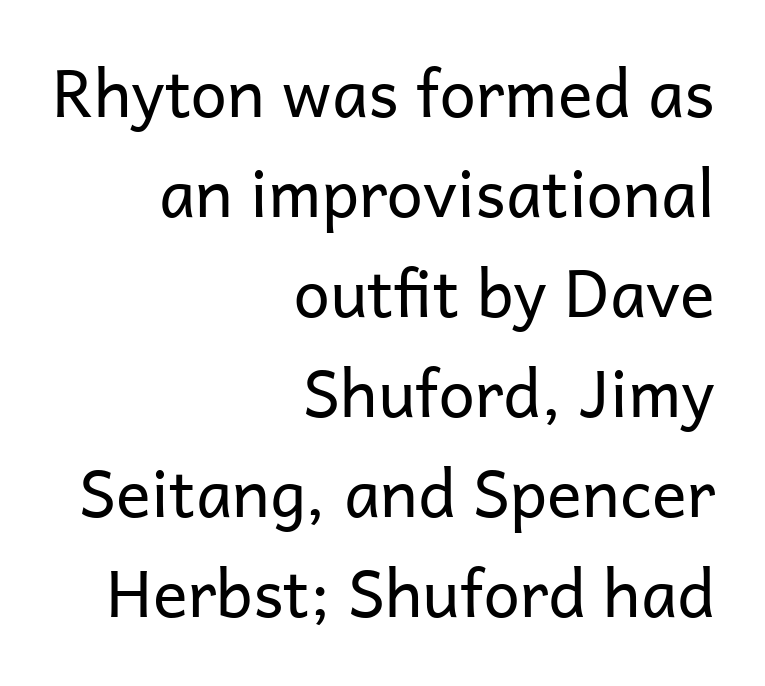
{"serif": "no", "italic": "no", "bold": "no", "weight": "regular", "width": "normal", "stroke_contrast": "low", "x_height": "medium", "monospaced": "no", "underline": "no", "align": "right", "line_spacing": "normal", "line_spacing_ratio": 1.54, "letter_spacing": "normal", "letter_spacing_em": 0.0, "glyph_px": 65}
